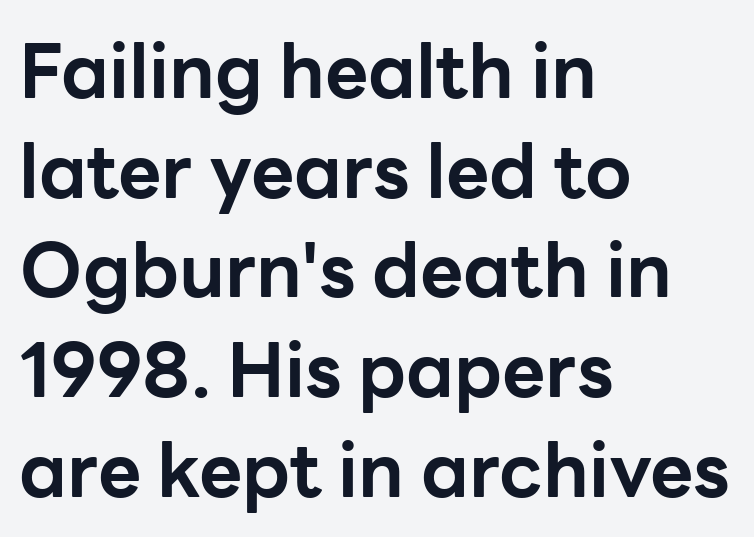
The image shows 75 px bold sans-serif type, upright; set left-aligned, normal line spacing (1.33x), normal letter spacing, not underlined; low stroke contrast and a medium x-height.
